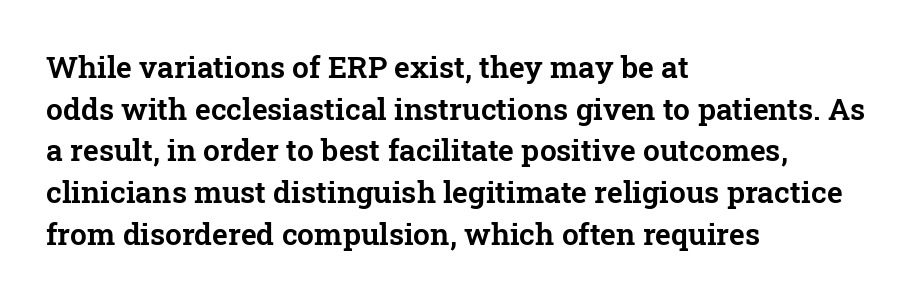
{"serif": "yes", "italic": "no", "width": "normal", "stroke_contrast": "low", "x_height": "medium", "monospaced": "no", "underline": "no", "align": "left", "line_spacing": "normal", "line_spacing_ratio": 1.39, "letter_spacing": "normal", "letter_spacing_em": 0.0, "glyph_px": 30}
